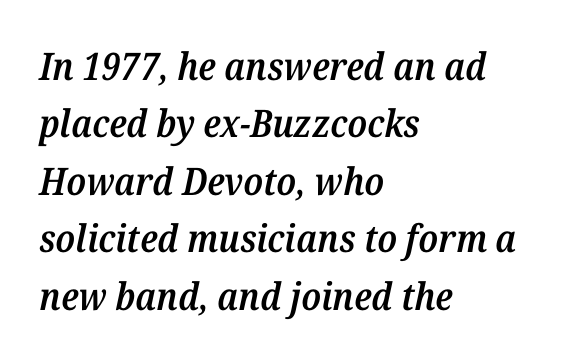
Default kerning and tracking; the words read as compact shapes. The lines in this sample share a left origin and differ only in where they stop. Every letter is mildly thick-stroked: semibold rather than bold. Horizontal bands of white between lines are of average thickness.
